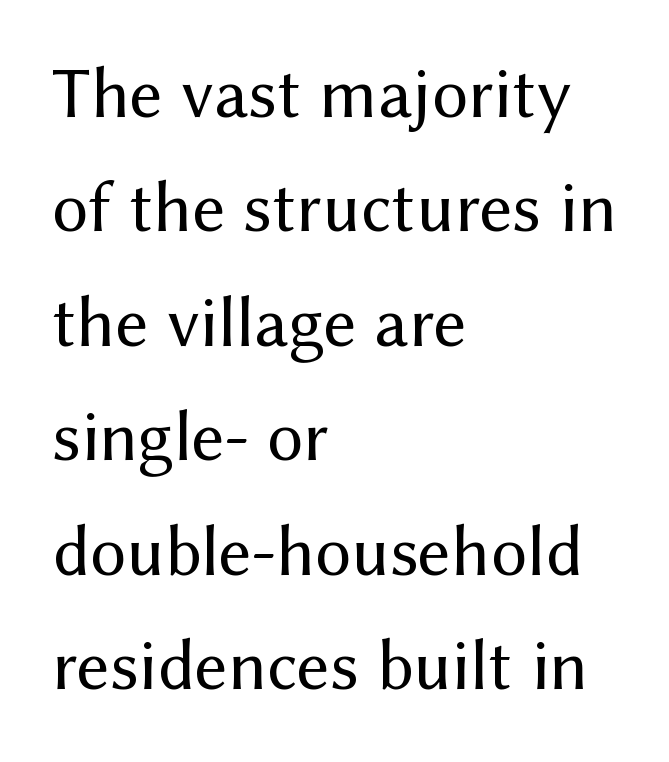
Stroke mass is kept to a normal reading level or below. Each row of text sits above clean, open space. The face used here is proportionally spaced, like ordinary book or web type. The rendering shows plain stroke endings on the letterforms — a sans-serif design. The rag falls on the right side of this text block.
